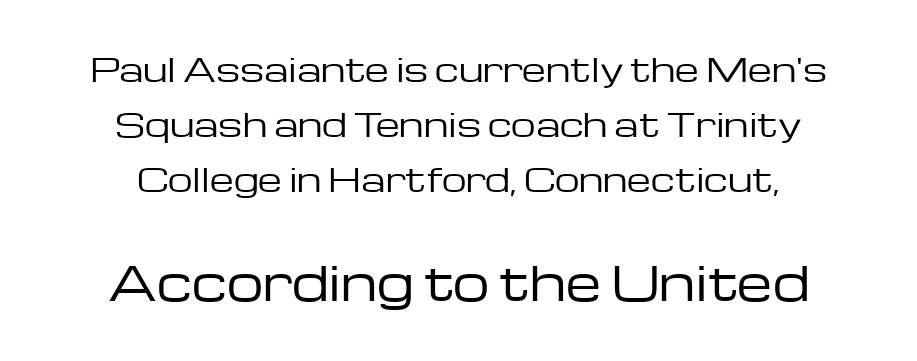
{"serif": "no", "italic": "no", "bold": "no", "weight": "regular", "width": "wide", "stroke_contrast": "low", "x_height": "medium", "monospaced": "no", "underline": "no", "align": "center", "line_spacing_ratio": 1.77, "letter_spacing": "normal", "letter_spacing_em": 0.0, "larger_block": "second", "size_ratio": 1.48, "glyph_px": 46}
